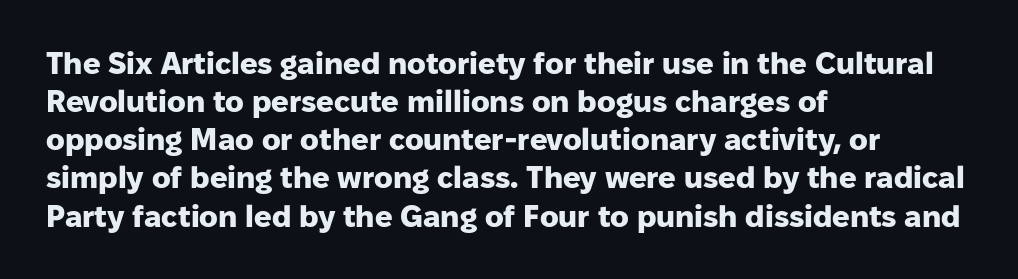
Check the space under the baseline: it is left empty. Casual observation: everything's shoved over to the left. A sans-serif font was chosen for this passage. A typesetter would call this proportional, since set widths differ per character. The face used here has the dense, thick strokes of a bold.
